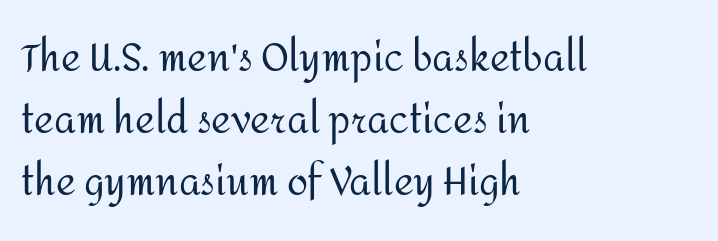
Q: Is the text bold? A: No.
Q: Is the text italic (slanted)? A: No, it is upright.
Q: Is the typeface a serif or a sans-serif typeface? A: Sans-serif.
Q: Is the text underlined? A: No.
Q: How is the paragraph aligned? A: Left-aligned.
Q: Is the spacing between letters normal or unusually wide? A: Normal.
Q: Is the spacing between lines tight, normal or loose? A: Normal.
Q: Width (condensed, normal, or wide)? A: Normal.
Q: Stroke contrast? A: Medium.
Q: x-height? A: Medium.
Q: Monospaced? A: No.
